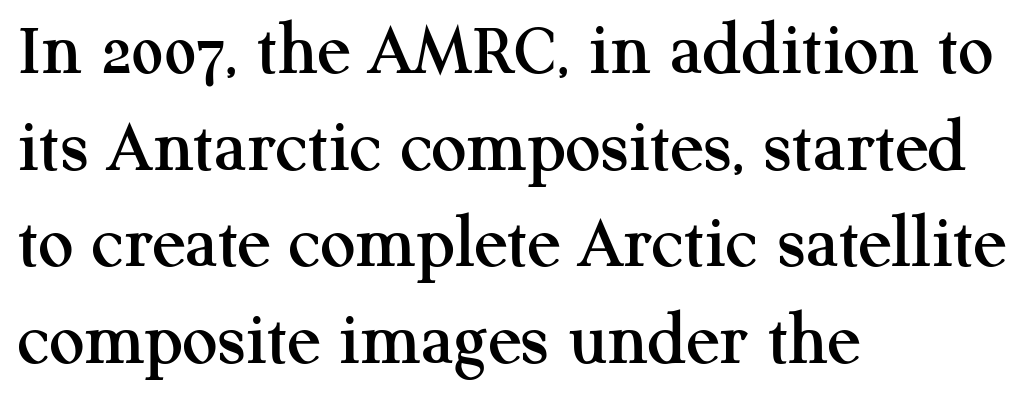
Q: Is the text italic (slanted)? A: No, it is upright.
Q: Is the typeface a serif or a sans-serif typeface? A: Serif.
Q: Is the text underlined? A: No.
Q: How is the paragraph aligned? A: Left-aligned.
Q: Is the spacing between letters normal or unusually wide? A: Normal.
Q: Width (condensed, normal, or wide)? A: Normal.
Q: Stroke contrast? A: Medium.
Q: x-height? A: Medium.
Q: Monospaced? A: No.
